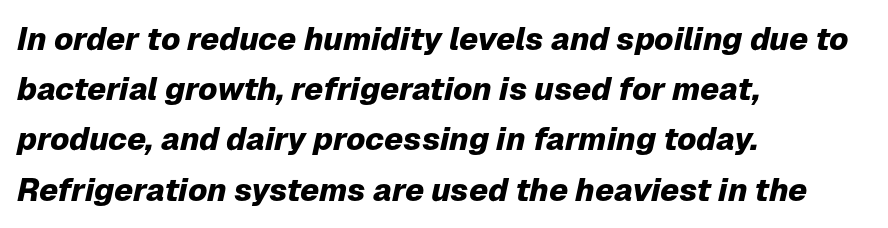
{"italic": "yes", "lean": "right", "slant_degrees": 12, "bold": "yes", "weight": "heavy", "width": "normal", "stroke_contrast": "low", "x_height": "medium", "monospaced": "no", "underline": "no", "align": "left", "line_spacing": "normal", "line_spacing_ratio": 1.57, "letter_spacing": "normal", "letter_spacing_em": 0.0, "glyph_px": 32}
